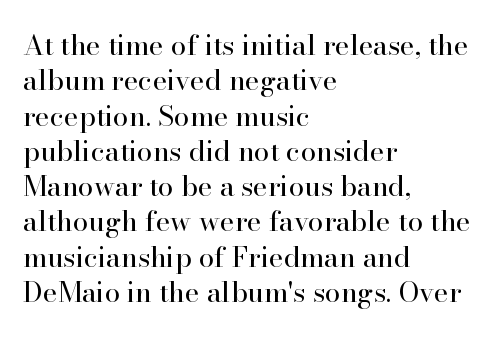
{"serif": "yes", "italic": "no", "bold": "no", "weight": "regular", "width": "normal", "stroke_contrast": "high", "x_height": "small", "monospaced": "no", "underline": "no", "align": "left", "line_spacing": "normal", "line_spacing_ratio": 1.26, "letter_spacing": "normal", "letter_spacing_em": 0.0, "glyph_px": 28}
